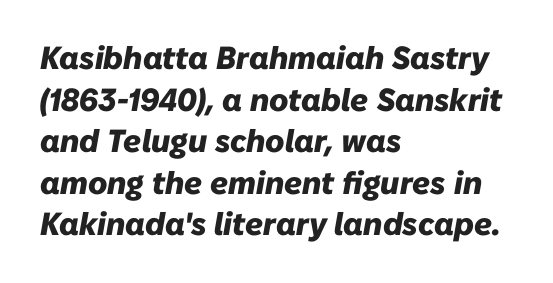
The image shows 32 px heavy type, italic (leaning right); set left-aligned, normal line spacing (1.3x), normal letter spacing, not underlined; low stroke contrast and a medium x-height.
